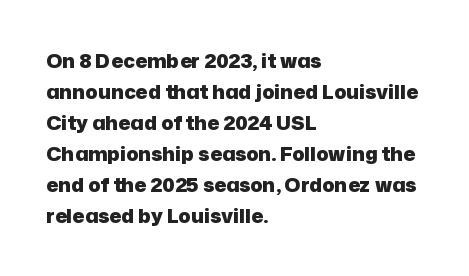
Q: Is the text bold? A: Yes.
Q: Is the text italic (slanted)? A: No, it is upright.
Q: Is the text underlined? A: No.
Q: How is the paragraph aligned? A: Left-aligned.
Q: Is the spacing between letters normal or unusually wide? A: Normal.
Q: Is the spacing between lines tight, normal or loose? A: Normal.
